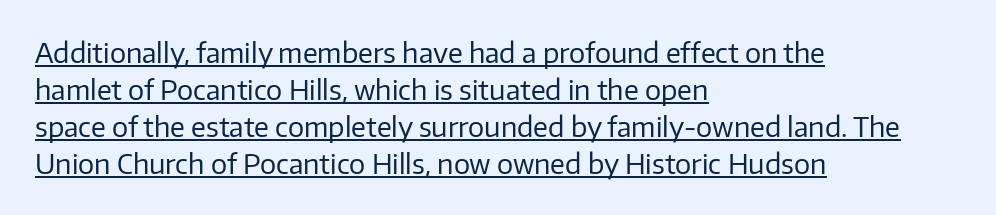
Q: Is the text bold? A: No.
Q: Is the text italic (slanted)? A: No, it is upright.
Q: Is the text underlined? A: Yes.
Q: How is the paragraph aligned? A: Left-aligned.
Q: Is the spacing between letters normal or unusually wide? A: Normal.
Q: Is the spacing between lines tight, normal or loose? A: Normal.
